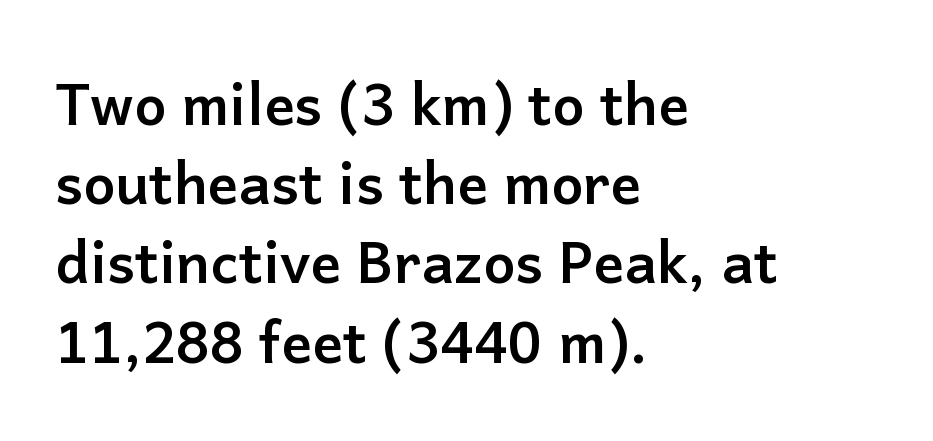
In terms of leading, this rendering sits right in the middle. Strokes here are thick enough to call this a true bold. I'd call this a sans setting — the letters go barefoot. In CSS terms this would be text-align: left. Underlining? Definitely not there.
